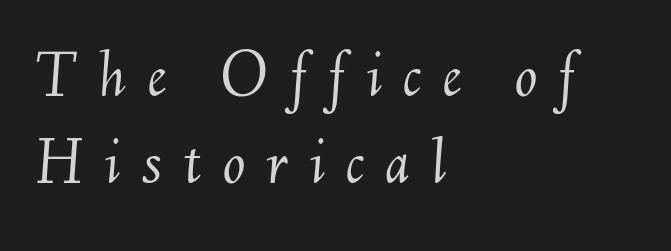
{"italic": "yes", "lean": "right", "slant_degrees": 6, "bold": "no", "weight": "light", "width": "normal", "stroke_contrast": "medium", "x_height": "small", "monospaced": "no", "underline": "no", "align": "left", "line_spacing": "normal", "line_spacing_ratio": 1.3, "letter_spacing": "wide", "letter_spacing_em": 0.31, "glyph_px": 67}
